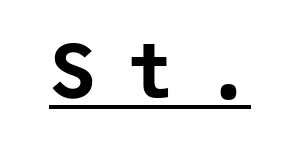
{"serif": "no", "italic": "no", "bold": "yes", "weight": "bold", "width": "normal", "stroke_contrast": "low", "x_height": "medium", "monospaced": "yes", "underline": "yes", "letter_spacing": "wide", "letter_spacing_em": 0.44, "glyph_px": 75}
